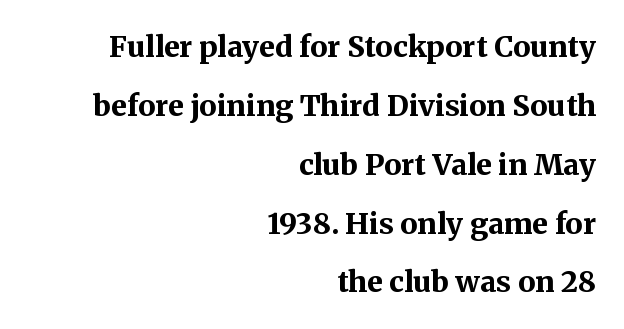
The image shows 29 px bold serif type, upright; set right-aligned, loose line spacing (2.03x), normal letter spacing, not underlined; medium stroke contrast and a medium x-height.
